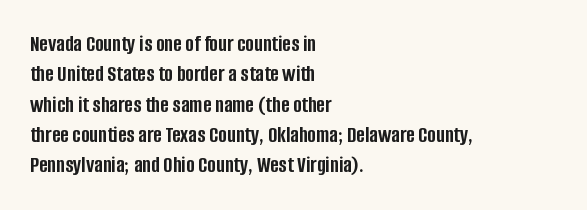
{"italic": "no", "bold": "yes", "underline": "no", "align": "left", "line_spacing": "normal", "line_spacing_ratio": 1.32, "letter_spacing": "normal", "letter_spacing_em": 0.0, "glyph_px": 23}
